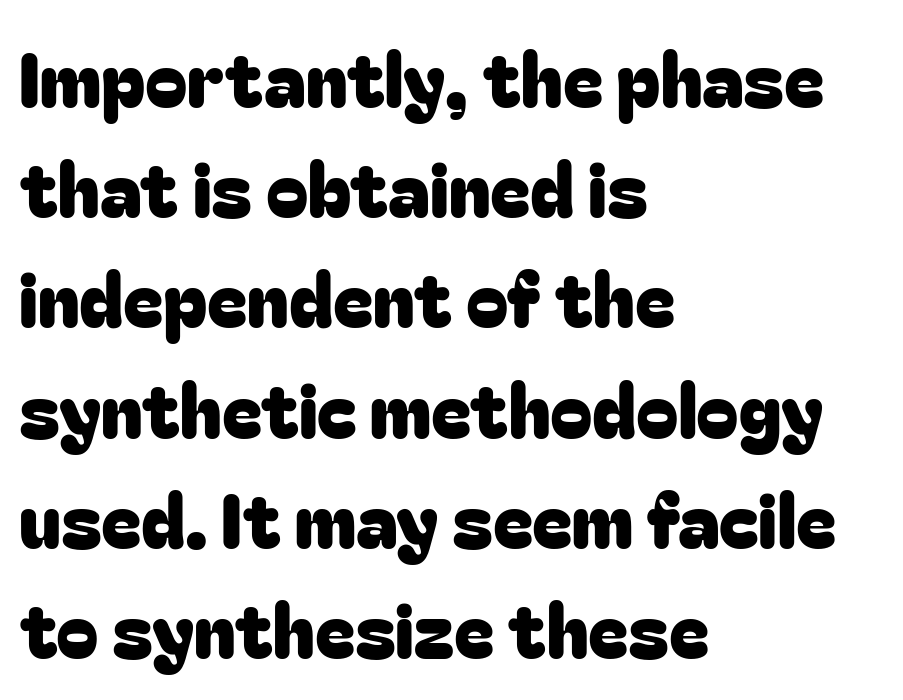
Q: Is the text italic (slanted)? A: No, it is upright.
Q: Is the typeface a serif or a sans-serif typeface? A: Sans-serif.
Q: Is the text underlined? A: No.
Q: How is the paragraph aligned? A: Left-aligned.
Q: Is the spacing between letters normal or unusually wide? A: Normal.
Q: Is the spacing between lines tight, normal or loose? A: Normal.
Q: Width (condensed, normal, or wide)? A: Normal.
Q: Stroke contrast? A: Low.
Q: x-height? A: Medium.
Q: Monospaced? A: No.
